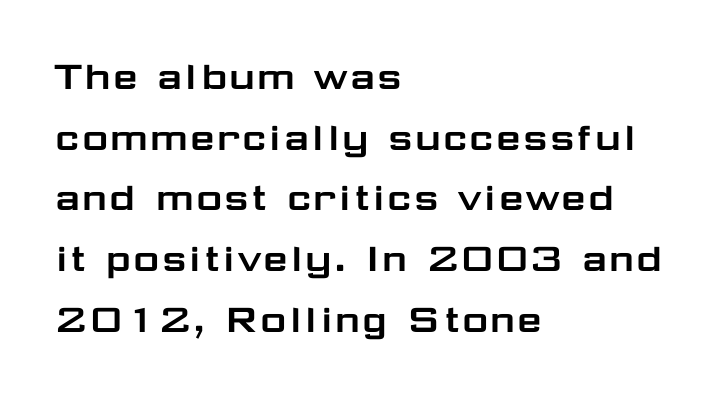
{"serif": "no", "italic": "no", "width": "wide", "stroke_contrast": "low", "x_height": "medium", "monospaced": "no", "underline": "no", "align": "left", "line_spacing": "normal", "line_spacing_ratio": 1.35, "letter_spacing": "normal", "letter_spacing_em": 0.0, "glyph_px": 45}
